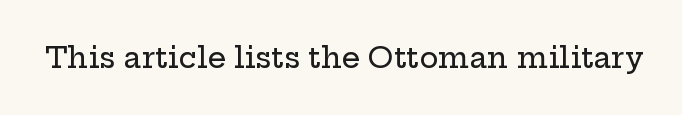
These lines are rendered in a variable-pitch font. Characters follow at the spacing the type designer built in. The face used here is seriffed, in the tradition of book romans. Ascenders rise straight up at ninety degrees. Has an underline been added? It has not.
